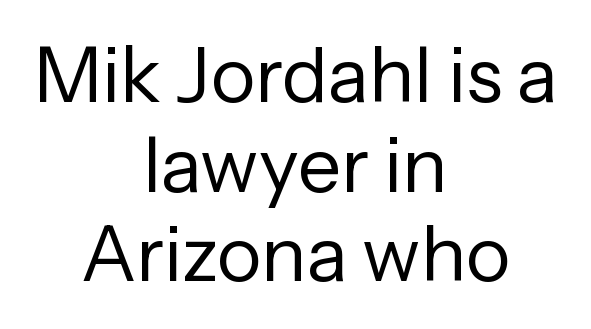
These lines keep a tight, regular rhythm from letter to letter. To sum up the face: it is a sans, with no serifs. Neither beginnings nor endings align; midpoints do. Caption: face not bold, strokes unweighted.
